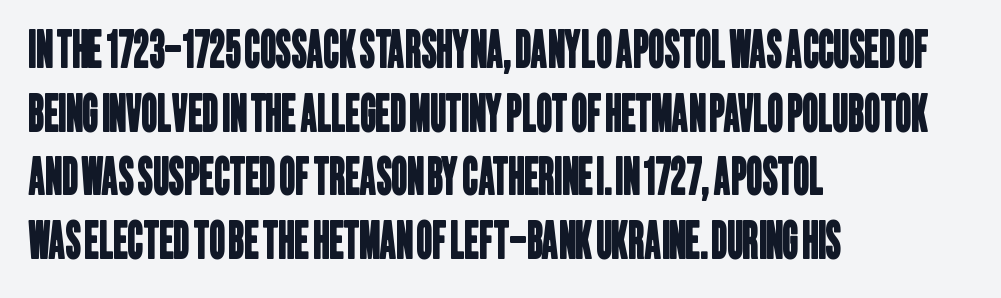
Q: Is the typeface a serif or a sans-serif typeface? A: Sans-serif.
Q: Is the text underlined? A: No.
Q: How is the paragraph aligned? A: Left-aligned.
Q: Is the spacing between letters normal or unusually wide? A: Normal.
Q: Is the spacing between lines tight, normal or loose? A: Normal.
Q: Width (condensed, normal, or wide)? A: Condensed.
Q: Stroke contrast? A: Low.
Q: x-height? A: Large.
Q: Monospaced? A: No.
